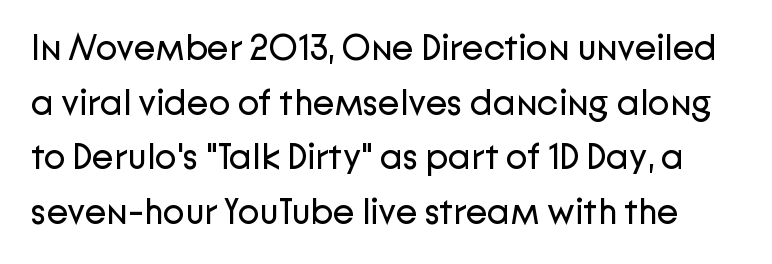
{"serif": "no", "italic": "no", "bold": "no", "weight": "regular", "width": "normal", "stroke_contrast": "low", "x_height": "medium", "monospaced": "no", "underline": "no", "line_spacing": "normal", "line_spacing_ratio": 1.52, "letter_spacing": "normal", "letter_spacing_em": 0.0, "glyph_px": 36}
